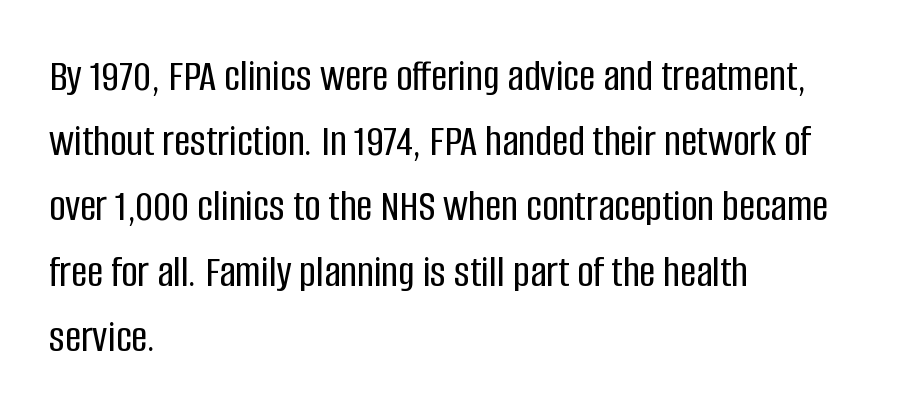
Q: Is the text italic (slanted)? A: No, it is upright.
Q: Is the typeface a serif or a sans-serif typeface? A: Sans-serif.
Q: Is the text underlined? A: No.
Q: How is the paragraph aligned? A: Left-aligned.
Q: Is the spacing between letters normal or unusually wide? A: Normal.
Q: Is the spacing between lines tight, normal or loose? A: Normal.
Q: Width (condensed, normal, or wide)? A: Condensed.
Q: Stroke contrast? A: Low.
Q: x-height? A: Large.
Q: Monospaced? A: No.
